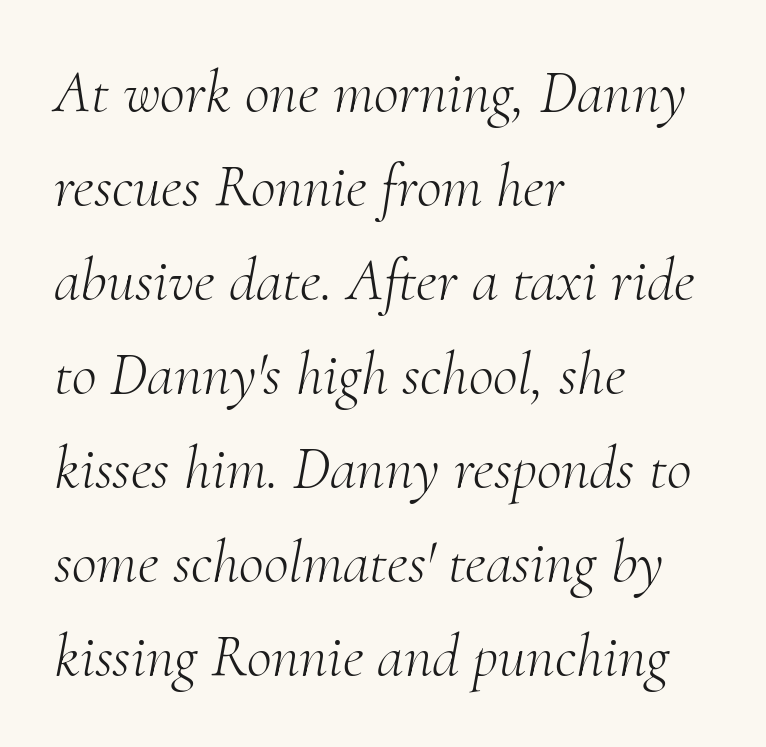
Typographically, this falls in the serif category. The typesetting does not lean heavy: it is not bold. The glyphs look as if they've been sheared to an angle. The letterforms sit shoulder to shoulder at normal distance. The ragged edge is on the right, which tells us the setting is flush left.
